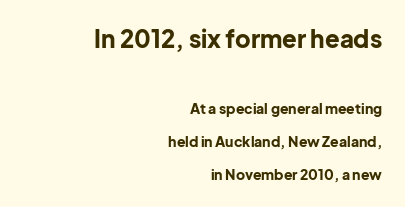
Line spacing here is loose. The zone under the glyphs is completely vacant. Designer's note — italics off, roman on. Typeset ragged left — the right edge is the straight one. Is the type bold? Yes — the strokes are clearly thick and heavy. Glyph-to-glyph distance matches everyday printed text.
